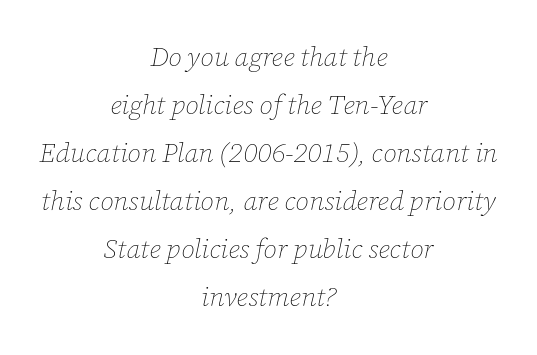
{"italic": "yes", "lean": "right", "slant_degrees": 12, "bold": "no", "underline": "no", "align": "center", "line_spacing_ratio": 1.78, "letter_spacing": "normal", "letter_spacing_em": 0.0, "glyph_px": 27}
